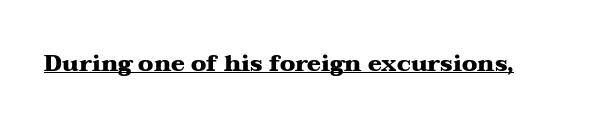
Q: Is the text bold? A: Yes.
Q: Is the text italic (slanted)? A: No, it is upright.
Q: Is the text underlined? A: Yes.
Q: Is the spacing between letters normal or unusually wide? A: Normal.
